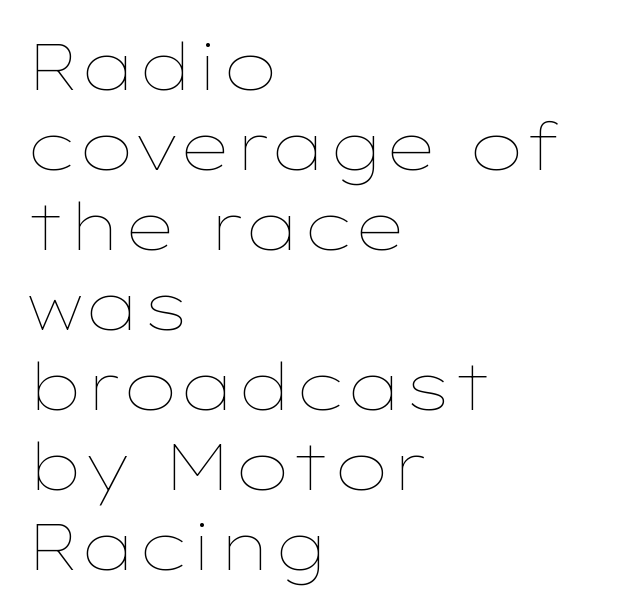
The image shows 65 px thin, wide type, upright; set left-aligned, line spacing 1.23x, normal letter spacing, not underlined; low stroke contrast and a medium x-height.
